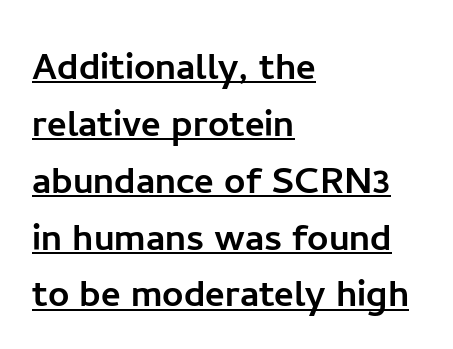
The image shows 47 px sans-serif type, upright; set left-aligned, line spacing 1.21x, normal letter spacing, underlined; low stroke contrast and a medium x-height.
